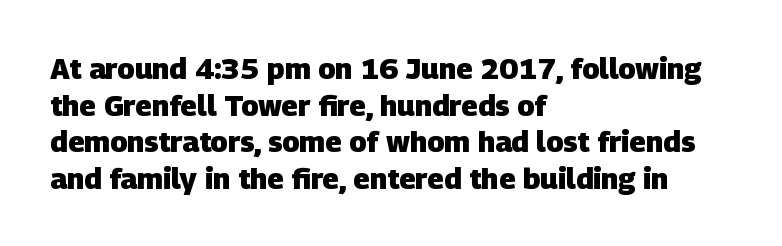
The image shows 29 px heavy sans-serif type; set left-aligned, normal line spacing (1.26x), normal letter spacing, not underlined; low stroke contrast and a large x-height.
